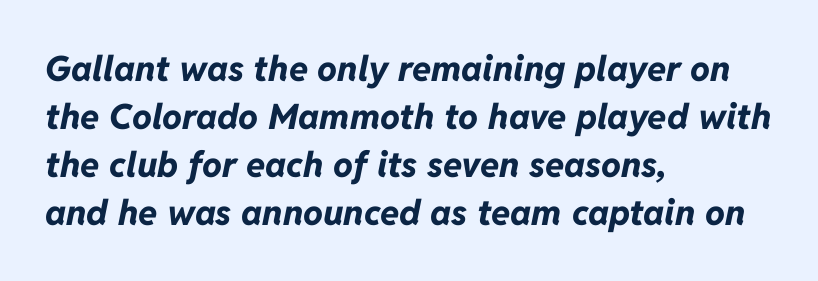
Q: Is the text bold? A: Yes.
Q: Is the text italic (slanted)? A: Yes, it leans right by about 11 degrees.
Q: Is the text underlined? A: No.
Q: How is the paragraph aligned? A: Left-aligned.
Q: Is the spacing between letters normal or unusually wide? A: Normal.
Q: Is the spacing between lines tight, normal or loose? A: Normal.
Q: Width (condensed, normal, or wide)? A: Normal.
Q: Stroke contrast? A: Low.
Q: x-height? A: Medium.
Q: Monospaced? A: No.
